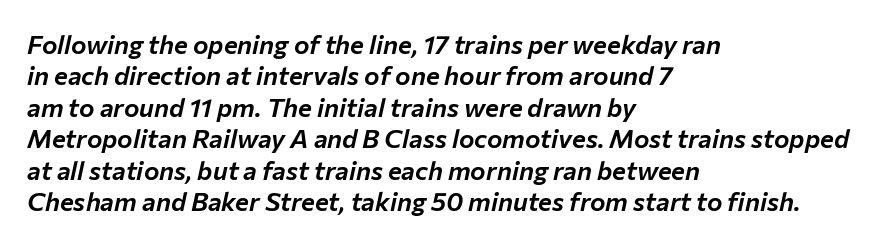
{"italic": "yes", "lean": "right", "slant_degrees": 12, "underline": "no", "align": "left", "line_spacing_ratio": 1.21, "letter_spacing": "normal", "letter_spacing_em": 0.0, "glyph_px": 26}
